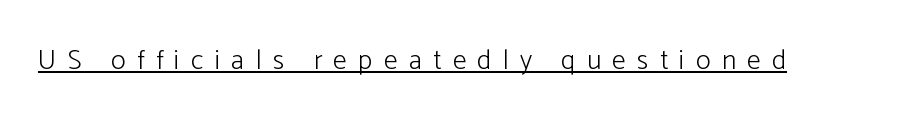
The type is letterspaced generously, with wide tracking. Underline: present. The strokes carry an ordinary text weight at most. The type family on display is of the sans-serif kind. Posture: straight, roman, zero tilt.
